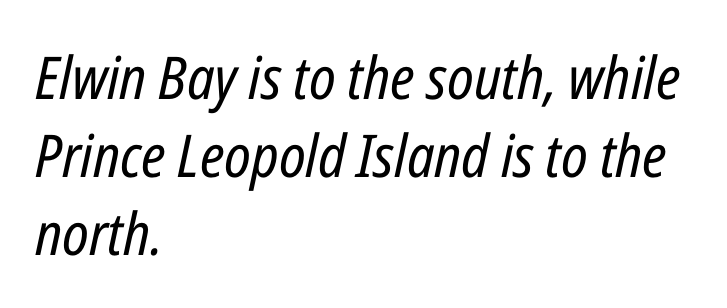
The image shows 59 px regular-weight, condensed type, italic (leaning right); set left-aligned, normal line spacing (1.32x), normal letter spacing, not underlined; low stroke contrast and a medium x-height.
